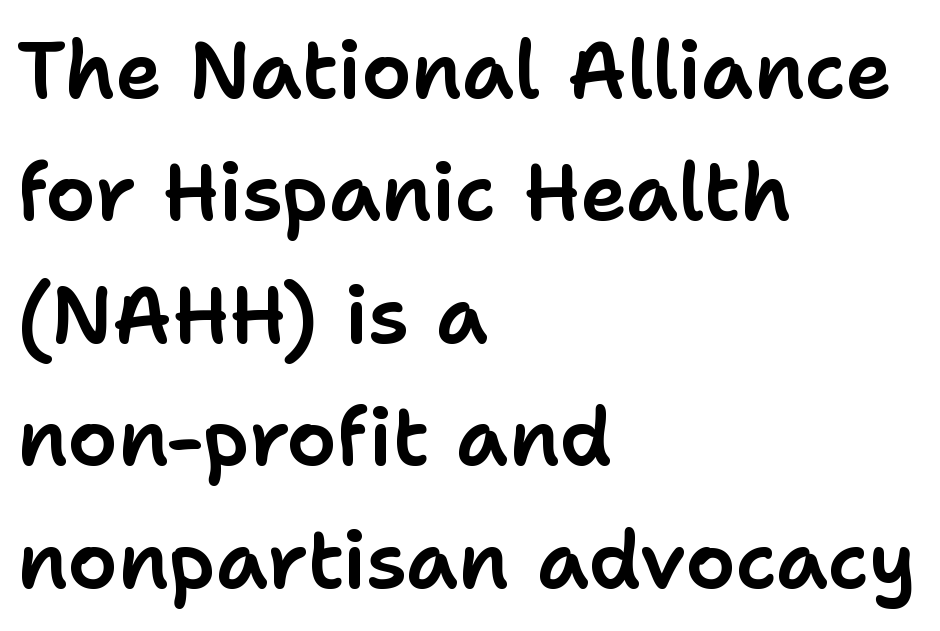
The image shows 79 px sans-serif type, upright; set left-aligned, normal line spacing (1.55x), normal letter spacing, not underlined; low stroke contrast and a medium x-height.
